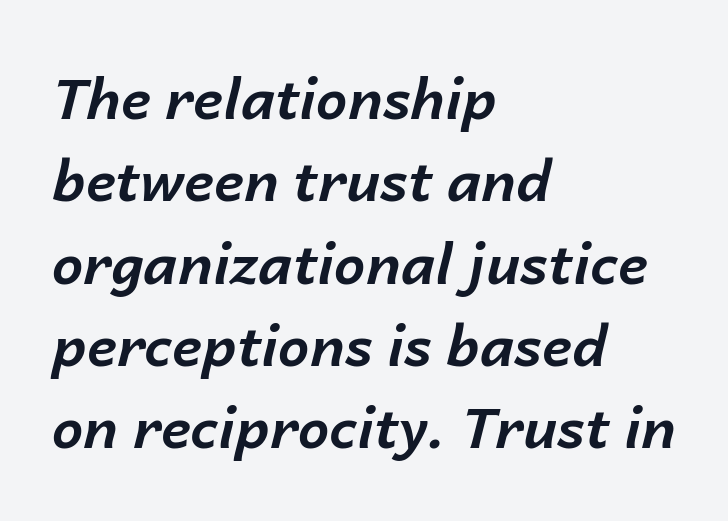
The face used here is proportionally spaced, like ordinary book or web type. The rendering applies a slant to the glyphs. Characters follow at the spacing the type designer built in. The characters look thick and weighty, a clear bold. The compositor pushed each line to the left boundary.
